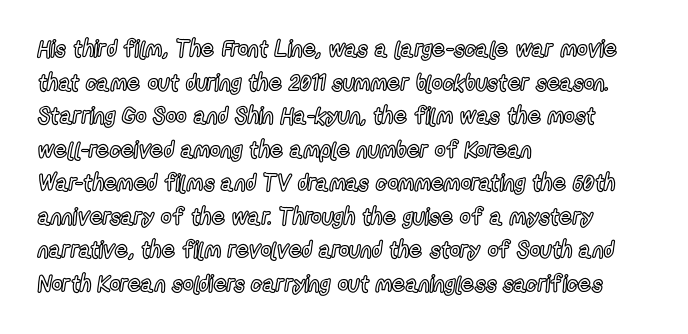
Q: Is the text italic (slanted)? A: Yes.
Q: Is the text underlined? A: No.
Q: How is the paragraph aligned? A: Left-aligned.
Q: Is the spacing between letters normal or unusually wide? A: Normal.
Q: Is the spacing between lines tight, normal or loose? A: Normal.
